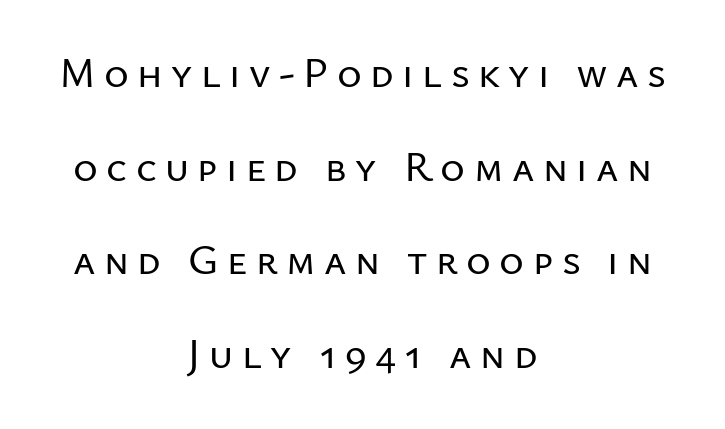
Q: Is the text italic (slanted)? A: No, it is upright.
Q: Is the typeface a serif or a sans-serif typeface? A: Sans-serif.
Q: Is the text underlined? A: No.
Q: How is the paragraph aligned? A: Centered.
Q: Is the spacing between letters normal or unusually wide? A: Unusually wide.
Q: Is the spacing between lines tight, normal or loose? A: Loose.
Q: Width (condensed, normal, or wide)? A: Normal.
Q: Stroke contrast? A: Low.
Q: x-height? A: Medium.
Q: Monospaced? A: No.
